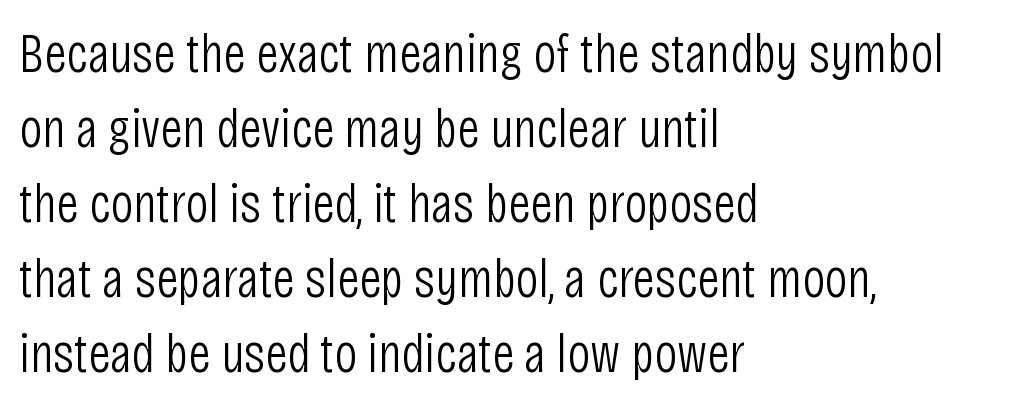
Q: Is the text bold? A: No.
Q: Is the text italic (slanted)? A: No, it is upright.
Q: Is the typeface a serif or a sans-serif typeface? A: Sans-serif.
Q: Is the text underlined? A: No.
Q: How is the paragraph aligned? A: Left-aligned.
Q: Is the spacing between letters normal or unusually wide? A: Normal.
Q: Is the spacing between lines tight, normal or loose? A: Normal.
Q: Width (condensed, normal, or wide)? A: Condensed.
Q: Stroke contrast? A: Low.
Q: x-height? A: Large.
Q: Monospaced? A: No.
